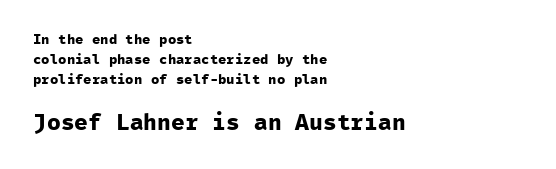
The image shows 23 px bold type, upright; set left-aligned, normal line spacing (1.43x), normal letter spacing, not underlined; the second (bottom) block is 1.64x larger.
